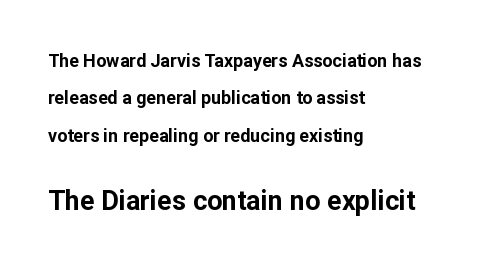
The image shows 27 px bold type, upright; set left-aligned, loose line spacing (2.08x), normal letter spacing, not underlined; the second (bottom) block is 1.5x larger.
